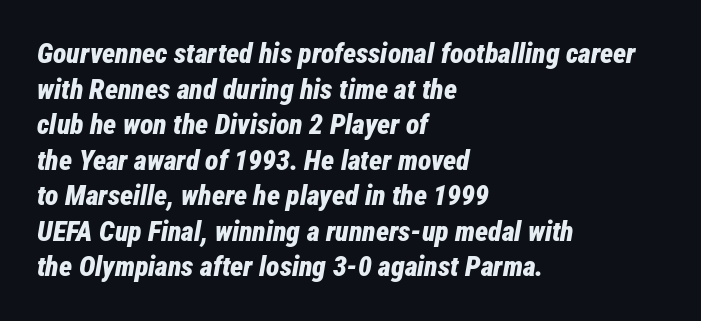
{"italic": "yes", "lean": "right", "slant_degrees": 12, "bold": "yes", "weight": "bold", "width": "condensed", "stroke_contrast": "low", "x_height": "medium", "monospaced": "no", "underline": "no", "align": "left", "line_spacing": "normal", "line_spacing_ratio": 1.27, "letter_spacing": "normal", "letter_spacing_em": 0.0, "glyph_px": 28}
